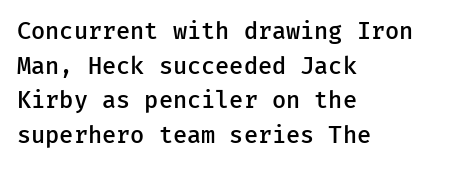
Q: Is the text bold? A: Semi-bold.
Q: Is the text italic (slanted)? A: No, it is upright.
Q: Is the text underlined? A: No.
Q: How is the paragraph aligned? A: Left-aligned.
Q: Is the spacing between letters normal or unusually wide? A: Normal.
Q: Is the spacing between lines tight, normal or loose? A: Normal.
